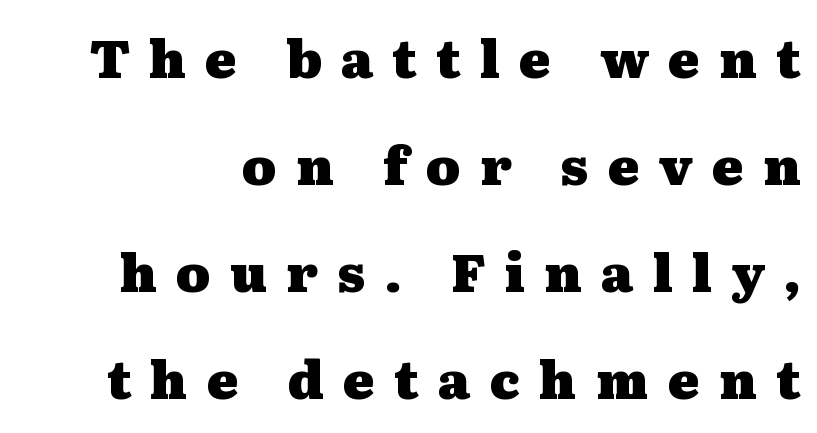
{"serif": "yes", "italic": "no", "bold": "yes", "weight": "heavy", "width": "wide", "stroke_contrast": "medium", "x_height": "medium", "monospaced": "no", "underline": "no", "line_spacing": "loose", "line_spacing_ratio": 2.06, "letter_spacing": "wide", "letter_spacing_em": 0.37, "glyph_px": 52}
